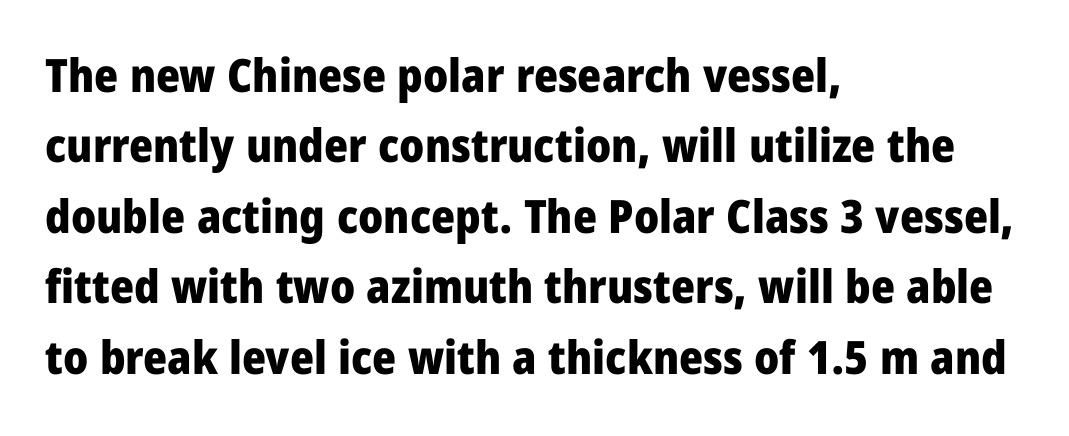
Q: Is the text bold? A: Yes.
Q: Is the text italic (slanted)? A: No, it is upright.
Q: Is the typeface a serif or a sans-serif typeface? A: Sans-serif.
Q: Is the text underlined? A: No.
Q: How is the paragraph aligned? A: Left-aligned.
Q: Is the spacing between letters normal or unusually wide? A: Normal.
Q: Is the spacing between lines tight, normal or loose? A: Normal.
Q: Width (condensed, normal, or wide)? A: Condensed.
Q: Stroke contrast? A: Low.
Q: x-height? A: Large.
Q: Monospaced? A: No.
